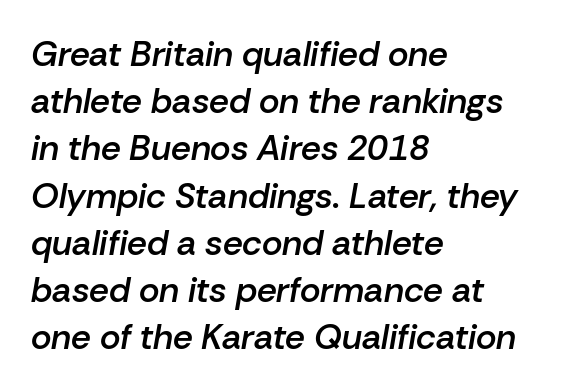
Q: Is the text bold? A: Semi-bold.
Q: Is the text italic (slanted)? A: Yes, it leans right by about 10 degrees.
Q: Is the text underlined? A: No.
Q: How is the paragraph aligned? A: Left-aligned.
Q: Is the spacing between letters normal or unusually wide? A: Normal.
Q: Is the spacing between lines tight, normal or loose? A: Normal.
Q: Width (condensed, normal, or wide)? A: Normal.
Q: Stroke contrast? A: Low.
Q: x-height? A: Medium.
Q: Monospaced? A: No.
